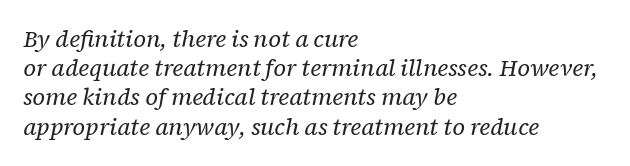
{"italic": "yes", "lean": "right", "slant_degrees": 12, "bold": "no", "underline": "no", "align": "left", "line_spacing": "normal", "line_spacing_ratio": 1.27, "letter_spacing": "normal", "letter_spacing_em": 0.0, "glyph_px": 23}
